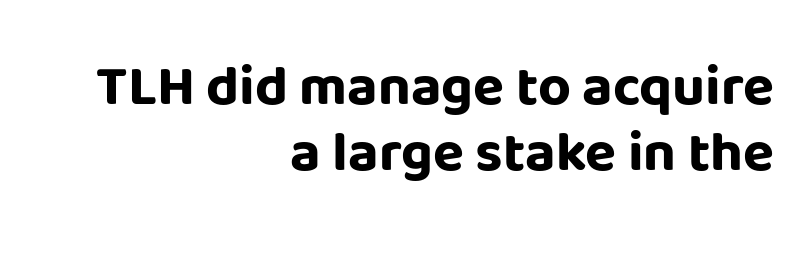
{"serif": "no", "italic": "no", "bold": "yes", "weight": "bold", "width": "normal", "stroke_contrast": "low", "x_height": "large", "monospaced": "no", "underline": "no", "align": "right", "line_spacing_ratio": 1.16, "letter_spacing": "normal", "letter_spacing_em": 0.0, "glyph_px": 57}
